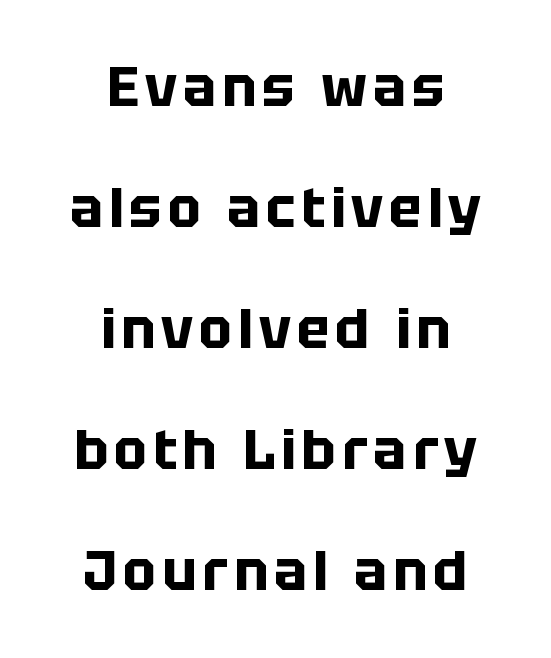
Q: Is the text bold? A: Yes.
Q: Is the text italic (slanted)? A: No, it is upright.
Q: Is the typeface a serif or a sans-serif typeface? A: Sans-serif.
Q: Is the text underlined? A: No.
Q: How is the paragraph aligned? A: Centered.
Q: Is the spacing between lines tight, normal or loose? A: Loose.
Q: Width (condensed, normal, or wide)? A: Normal.
Q: Stroke contrast? A: Low.
Q: x-height? A: Large.
Q: Monospaced? A: No.
